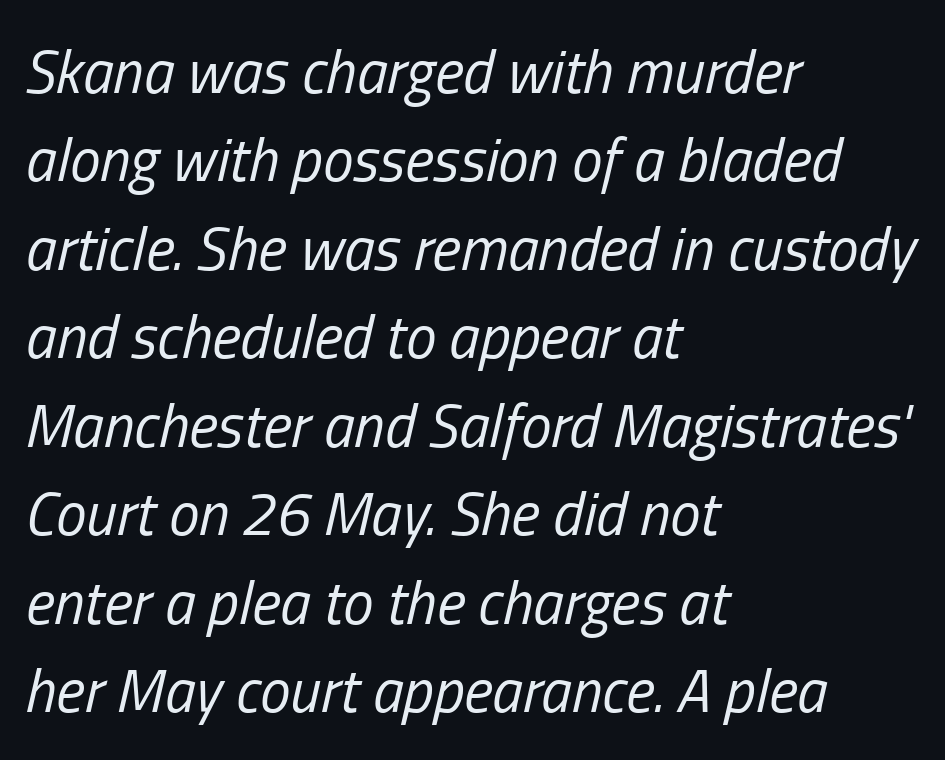
The rows are spaced the way most documents space them. Here the designer chose a conventional face with non-uniform glyph widths. Where is the straight margin? On the left. The strokes carry an ordinary text weight at most.
